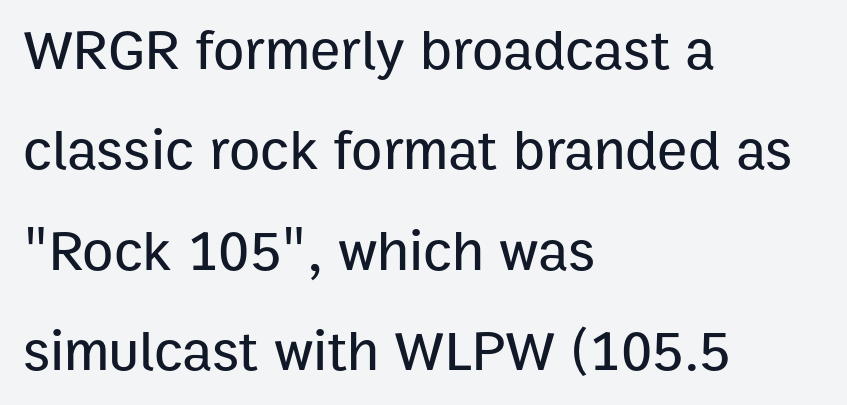
Q: Is the text italic (slanted)? A: No, it is upright.
Q: Is the typeface a serif or a sans-serif typeface? A: Sans-serif.
Q: Is the text underlined? A: No.
Q: How is the paragraph aligned? A: Left-aligned.
Q: Is the spacing between letters normal or unusually wide? A: Normal.
Q: Width (condensed, normal, or wide)? A: Normal.
Q: Stroke contrast? A: Low.
Q: x-height? A: Medium.
Q: Monospaced? A: No.
